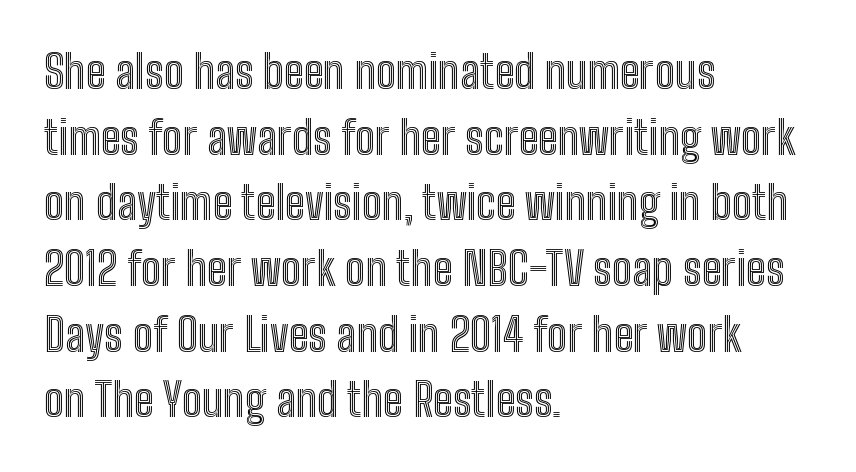
{"italic": "no", "width": "condensed", "x_height": "medium", "monospaced": "no", "underline": "no", "align": "left", "line_spacing": "normal", "line_spacing_ratio": 1.46, "letter_spacing": "normal", "letter_spacing_em": 0.0, "glyph_px": 45}
